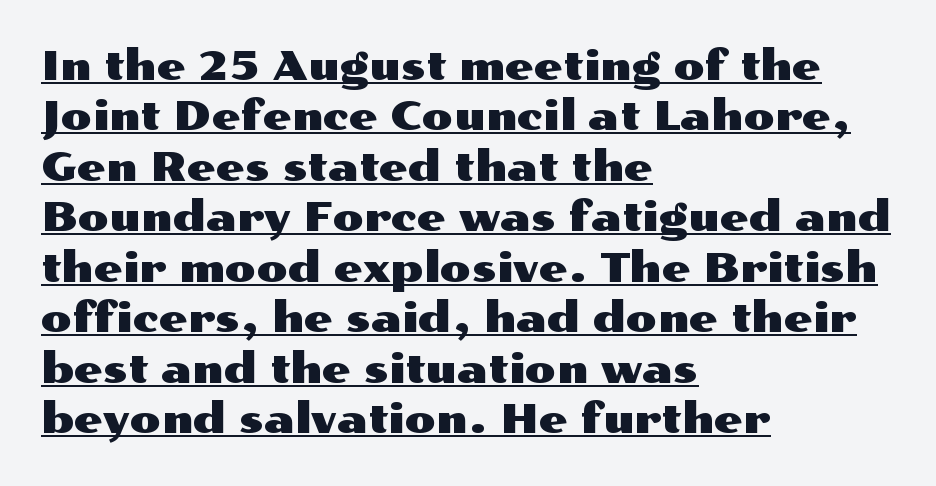
Q: Is the text italic (slanted)? A: No, it is upright.
Q: Is the typeface a serif or a sans-serif typeface? A: Sans-serif.
Q: Is the text underlined? A: Yes.
Q: How is the paragraph aligned? A: Left-aligned.
Q: Is the spacing between letters normal or unusually wide? A: Normal.
Q: Width (condensed, normal, or wide)? A: Wide.
Q: Stroke contrast? A: Medium.
Q: x-height? A: Medium.
Q: Monospaced? A: No.
